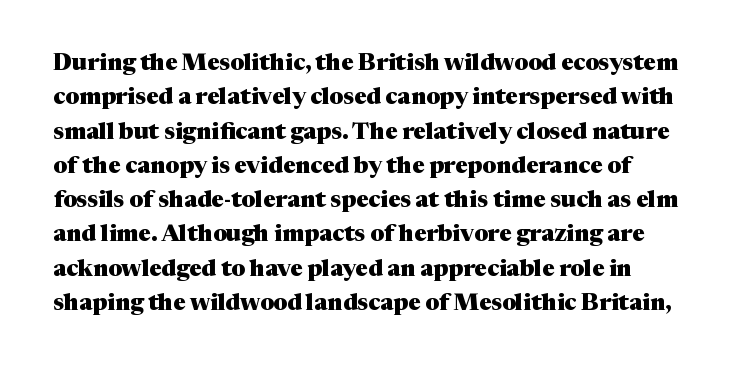
{"italic": "no", "bold": "yes", "underline": "no", "align": "left", "line_spacing": "normal", "line_spacing_ratio": 1.49, "letter_spacing": "normal", "letter_spacing_em": 0.0, "glyph_px": 23}
